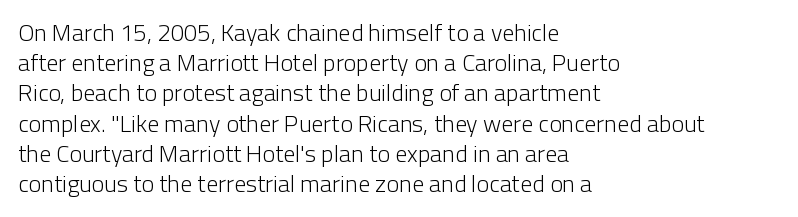
{"italic": "no", "bold": "no", "underline": "no", "align": "left", "line_spacing": "normal", "line_spacing_ratio": 1.26, "letter_spacing": "normal", "letter_spacing_em": 0.0, "glyph_px": 24}
